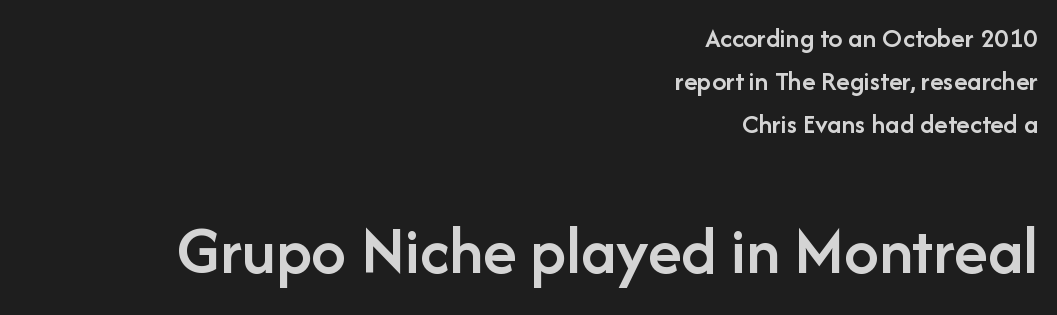
{"serif": "no", "italic": "no", "bold": "semi", "weight": "semibold", "width": "normal", "stroke_contrast": "low", "x_height": "medium", "monospaced": "no", "underline": "no", "align": "right", "line_spacing": "normal", "line_spacing_ratio": 1.54, "letter_spacing": "normal", "letter_spacing_em": 0.0, "larger_block": "second", "size_ratio": 2.46, "glyph_px": 69}
